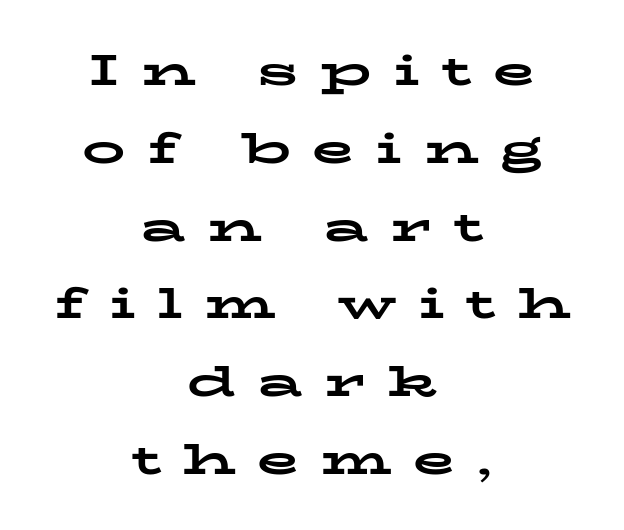
The image shows 43 px bold, wide serif type, upright; set centered, line spacing 1.81x, unusually wide letter spacing (+0.5 em), not underlined; low stroke contrast and a medium x-height.
